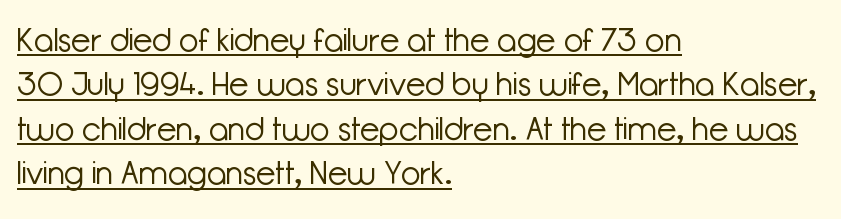
The image shows 32 px light sans-serif type, upright; set left-aligned, normal line spacing (1.39x), normal letter spacing, underlined; low stroke contrast and a medium x-height.
